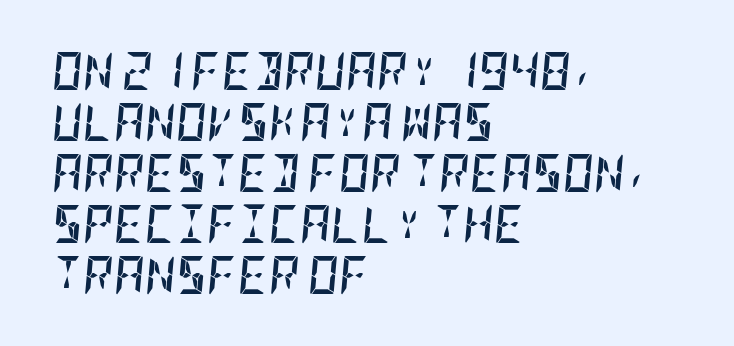
Q: Is the text bold? A: Yes.
Q: Is the text italic (slanted)? A: Yes, it leans right by about 5 degrees.
Q: Is the text underlined? A: No.
Q: How is the paragraph aligned? A: Left-aligned.
Q: Is the spacing between letters normal or unusually wide? A: Normal.
Q: Is the spacing between lines tight, normal or loose? A: Normal.
Q: Width (condensed, normal, or wide)? A: Condensed.
Q: Stroke contrast? A: Low.
Q: x-height? A: Large.
